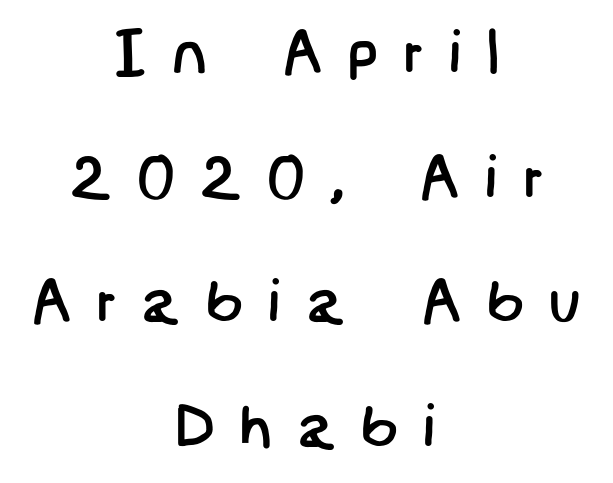
Q: Is the text bold? A: No.
Q: Is the typeface a serif or a sans-serif typeface? A: Sans-serif.
Q: Is the text underlined? A: No.
Q: How is the paragraph aligned? A: Centered.
Q: Is the spacing between letters normal or unusually wide? A: Unusually wide.
Q: Is the spacing between lines tight, normal or loose? A: Loose.
Q: Width (condensed, normal, or wide)? A: Normal.
Q: Stroke contrast? A: Low.
Q: x-height? A: Large.
